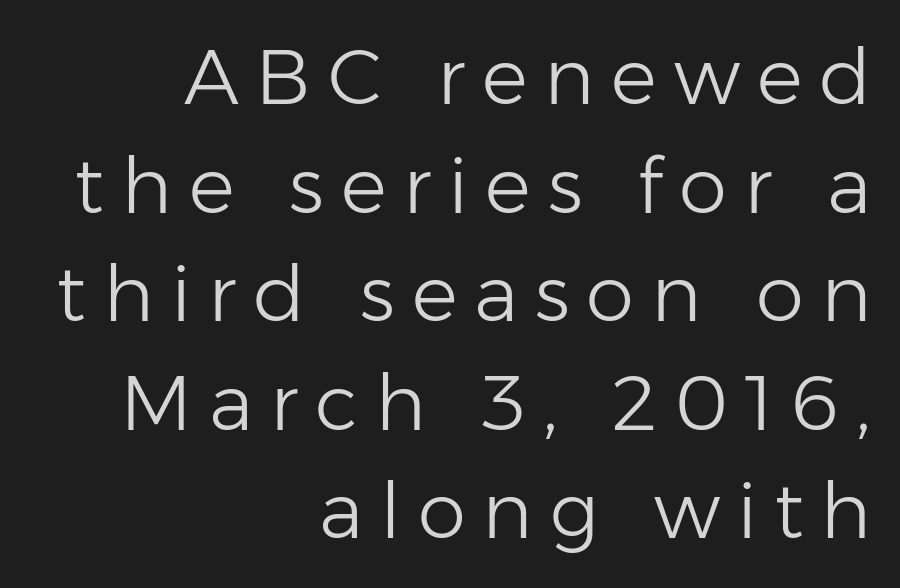
The image shows 77 px light sans-serif type, upright; set right-aligned, normal line spacing (1.41x), unusually wide letter spacing (+0.22 em), not underlined; low stroke contrast and a medium x-height.
